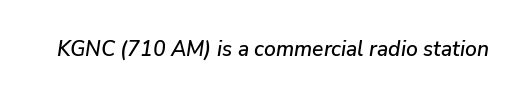
Looking at the ascenders, they clearly lean. Underlining? Definitely not there. The passage shown has conventional tracking throughout.
